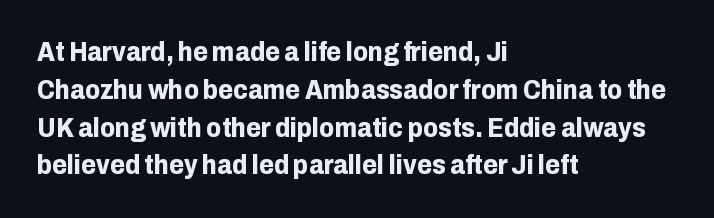
Line spacing here is normal. The baseline area is clear. This sample uses an upright cut, with every glyph sitting square on the baseline. These lines keep a tight, regular rhythm from letter to letter. Line beginnings align vertically; line endings do not.
